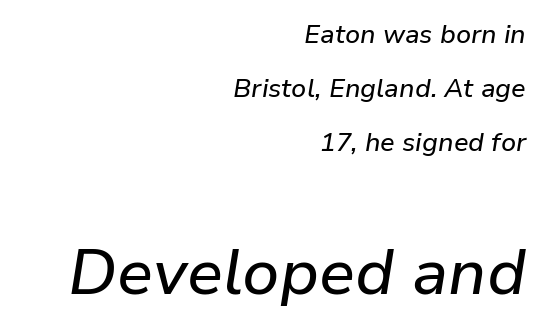
Observe the lean: these are italic letterforms. Quick note: interline space is abundant. The rendering uses natural spacing where letterforms have individual widths. The later block is typeset at a bigger size than the earlier block. Teacher's note: observe the even right margin — that is flush-right alignment.
